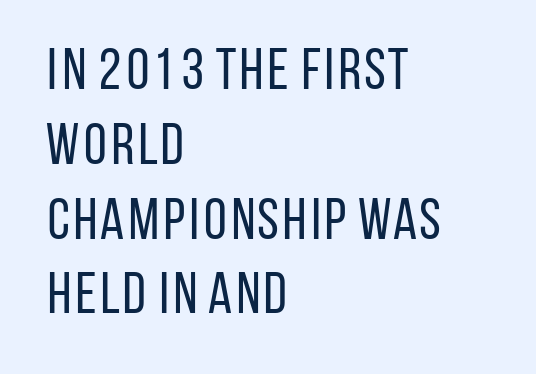
Q: Is the text bold? A: No.
Q: Is the text italic (slanted)? A: No, it is upright.
Q: Is the typeface a serif or a sans-serif typeface? A: Sans-serif.
Q: Is the text underlined? A: No.
Q: How is the paragraph aligned? A: Left-aligned.
Q: Is the spacing between letters normal or unusually wide? A: Normal.
Q: Is the spacing between lines tight, normal or loose? A: Normal.
Q: Width (condensed, normal, or wide)? A: Condensed.
Q: Stroke contrast? A: Low.
Q: x-height? A: Large.
Q: Monospaced? A: No.
